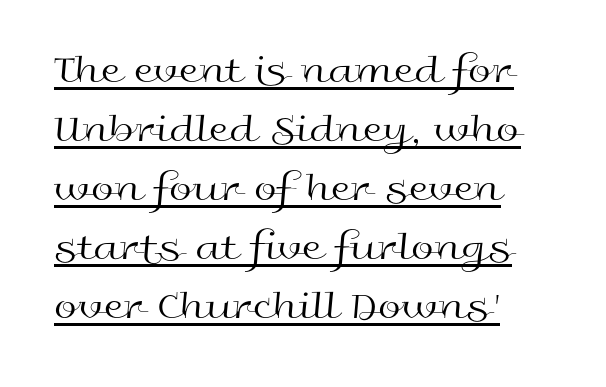
The image shows 41 px regular-weight, wide sans-serif type, upright; set left-aligned, normal line spacing (1.44x), normal letter spacing, underlined; a medium x-height.
